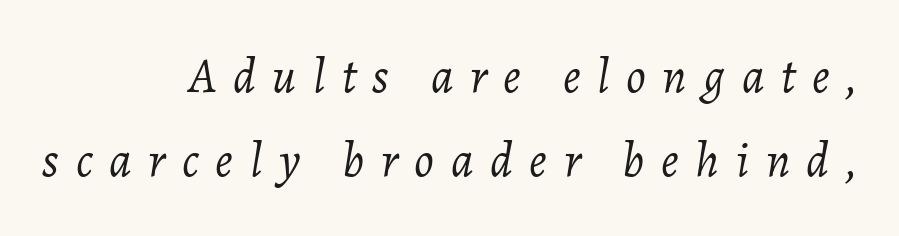
The image shows 49 px light type, italic (leaning right); set right-aligned, line spacing 1.72x, unusually wide letter spacing (+0.34 em), not underlined; low stroke contrast and a medium x-height.
